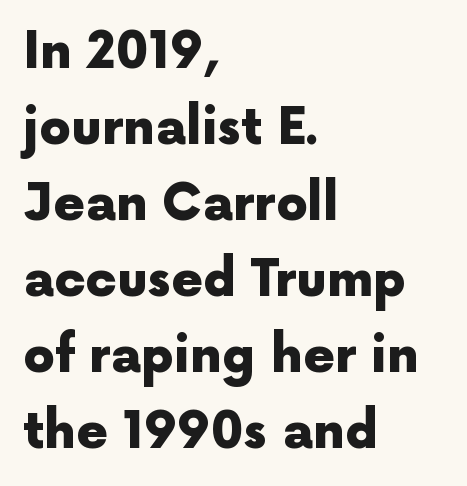
Think of a printed novel: that variable character pitch is what you see here. Every stem runs plumb, perpendicular to the baseline. The glyphs in this specimen are sans serif. Is the block centered? No — it sits flush against the left margin. Emphasis by weight is at full strength: bold. Plain, unruled lines of type.
